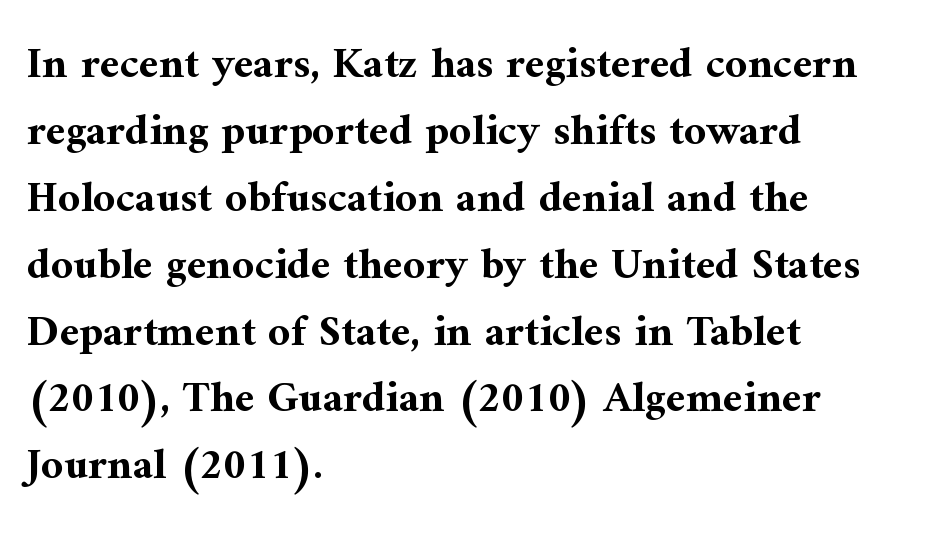
Q: Is the text bold? A: Yes.
Q: Is the text italic (slanted)? A: No, it is upright.
Q: Is the typeface a serif or a sans-serif typeface? A: Serif.
Q: Is the text underlined? A: No.
Q: How is the paragraph aligned? A: Left-aligned.
Q: Is the spacing between letters normal or unusually wide? A: Normal.
Q: Is the spacing between lines tight, normal or loose? A: Normal.
Q: Width (condensed, normal, or wide)? A: Normal.
Q: Stroke contrast? A: Medium.
Q: x-height? A: Medium.
Q: Monospaced? A: No.
